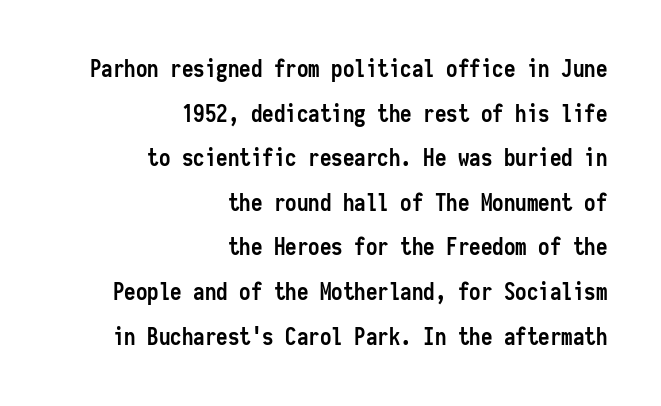
Q: Is the text bold? A: Yes.
Q: Is the text italic (slanted)? A: No, it is upright.
Q: Is the text underlined? A: No.
Q: How is the paragraph aligned? A: Right-aligned.
Q: Is the spacing between letters normal or unusually wide? A: Normal.
Q: Is the spacing between lines tight, normal or loose? A: Loose.
